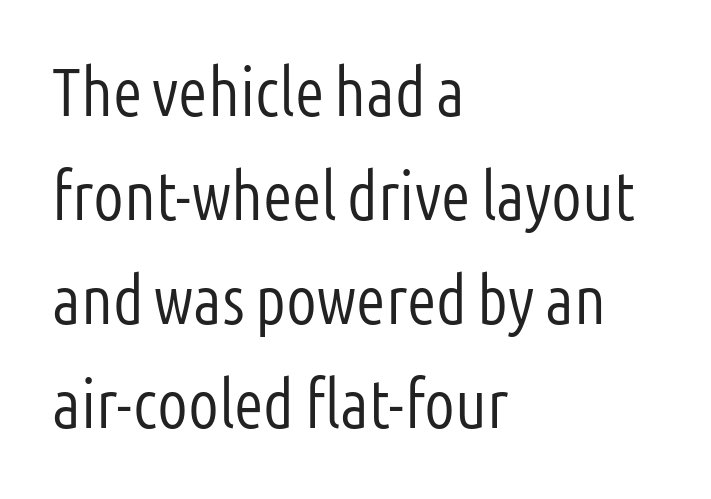
Q: Is the text bold? A: No.
Q: Is the text italic (slanted)? A: No, it is upright.
Q: Is the typeface a serif or a sans-serif typeface? A: Sans-serif.
Q: Is the text underlined? A: No.
Q: How is the paragraph aligned? A: Left-aligned.
Q: Is the spacing between letters normal or unusually wide? A: Normal.
Q: Is the spacing between lines tight, normal or loose? A: Normal.
Q: Width (condensed, normal, or wide)? A: Condensed.
Q: Stroke contrast? A: Low.
Q: x-height? A: Medium.
Q: Monospaced? A: No.
